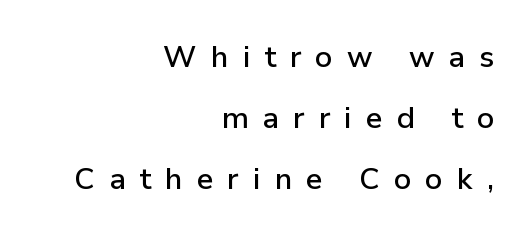
The face used here is rendered with a markedly widened letterfit. Bare-footed words on every line. The letters carry no serifs — their stems end cleanly without finishing strokes. Ascenders rise straight up at ninety degrees. Looks like regular typesetting: each glyph gets only the width it needs.
